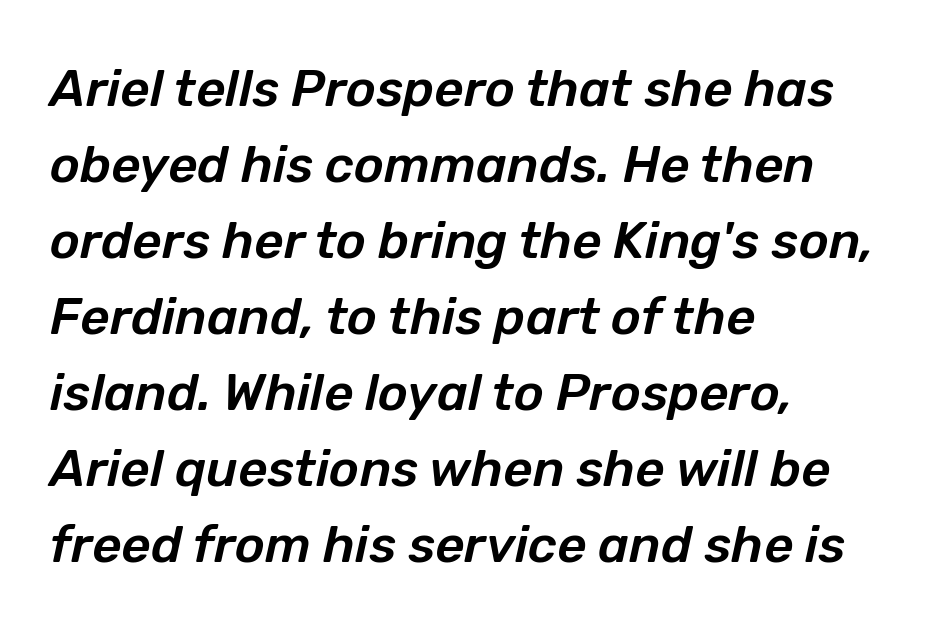
The image shows 51 px text type, italic (leaning right); set left-aligned, normal line spacing (1.49x), normal letter spacing, not underlined; low stroke contrast and a medium x-height.
